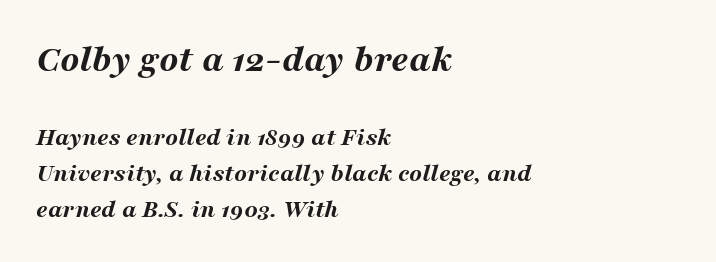
Q: Is the text bold? A: Yes.
Q: Is the text italic (slanted)? A: Yes, it leans right by about 16 degrees.
Q: Is the text underlined? A: No.
Q: How is the paragraph aligned? A: Left-aligned.
Q: Is the spacing between letters normal or unusually wide? A: Normal.
Q: Is the spacing between lines tight, normal or loose? A: Normal.
Q: Which block of text is set in a larger size, the first (top) or the second (bottom)? A: The first (top) one.
Q: Width (condensed, normal, or wide)? A: Wide.
Q: Stroke contrast? A: Medium.
Q: x-height? A: Medium.
Q: Monospaced? A: No.
